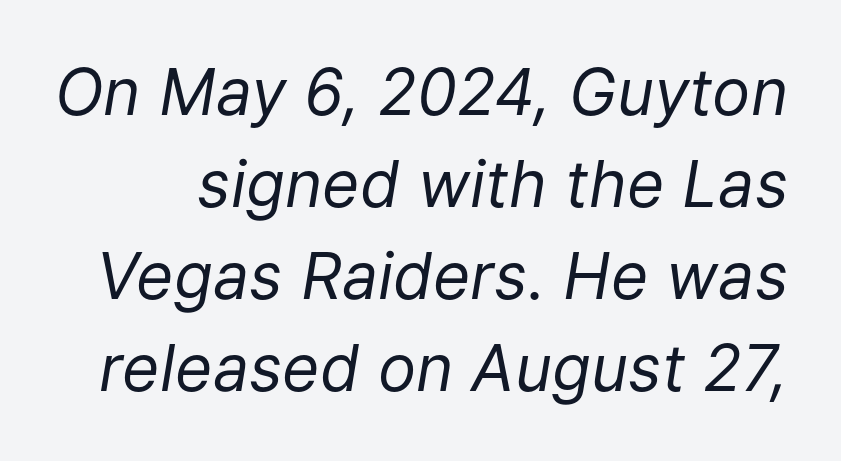
Q: Is the text bold? A: No.
Q: Is the text italic (slanted)? A: Yes, it leans right by about 9 degrees.
Q: Is the text underlined? A: No.
Q: Is the spacing between letters normal or unusually wide? A: Normal.
Q: Is the spacing between lines tight, normal or loose? A: Normal.
Q: Width (condensed, normal, or wide)? A: Normal.
Q: Stroke contrast? A: Low.
Q: x-height? A: Medium.
Q: Monospaced? A: No.
